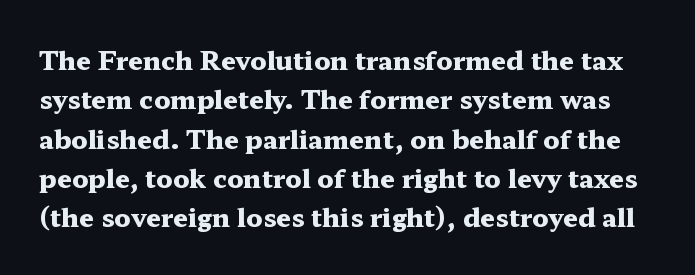
The image shows 26 px bold type, upright; set normal line spacing (1.51x), normal letter spacing, not underlined.
